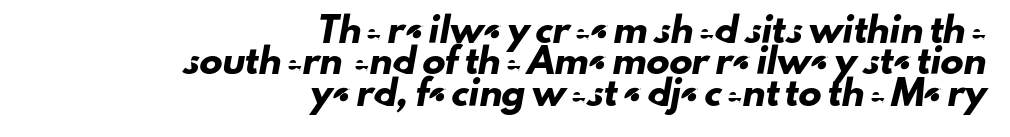
Q: Is the text underlined? A: No.
Q: How is the paragraph aligned? A: Right-aligned.
Q: Is the spacing between letters normal or unusually wide? A: Normal.
Q: Is the spacing between lines tight, normal or loose? A: Normal.
